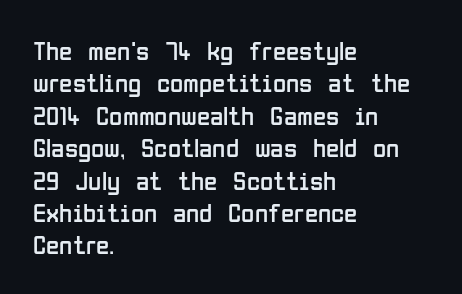
{"italic": "no", "bold": "no", "underline": "no", "align": "left", "line_spacing_ratio": 1.2, "letter_spacing": "normal", "letter_spacing_em": 0.0, "glyph_px": 27}
